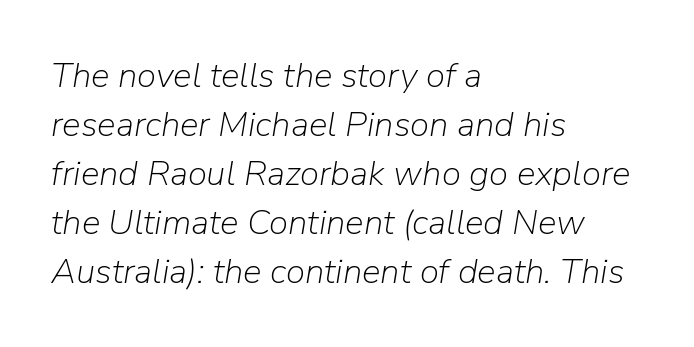
Vertically, the passage feels balanced, rows spaced as you'd expect. The characters are drawn with everyday or finer stroke widths. Honestly, there is no underline to notice here at all. Spacing verdict: proportional, widths tailored to each character. The font's italic variant was chosen for this text.
